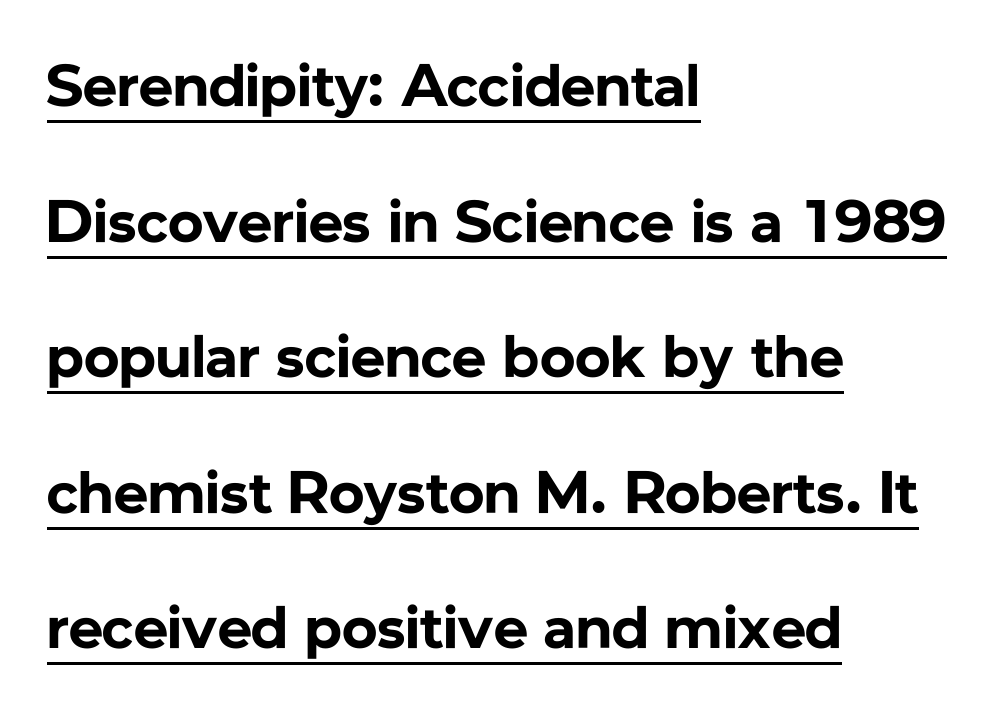
{"serif": "no", "italic": "no", "bold": "yes", "weight": "bold", "width": "normal", "stroke_contrast": "low", "x_height": "medium", "monospaced": "no", "underline": "yes", "align": "left", "line_spacing": "loose", "line_spacing_ratio": 2.26, "letter_spacing": "normal", "letter_spacing_em": 0.0, "glyph_px": 60}
